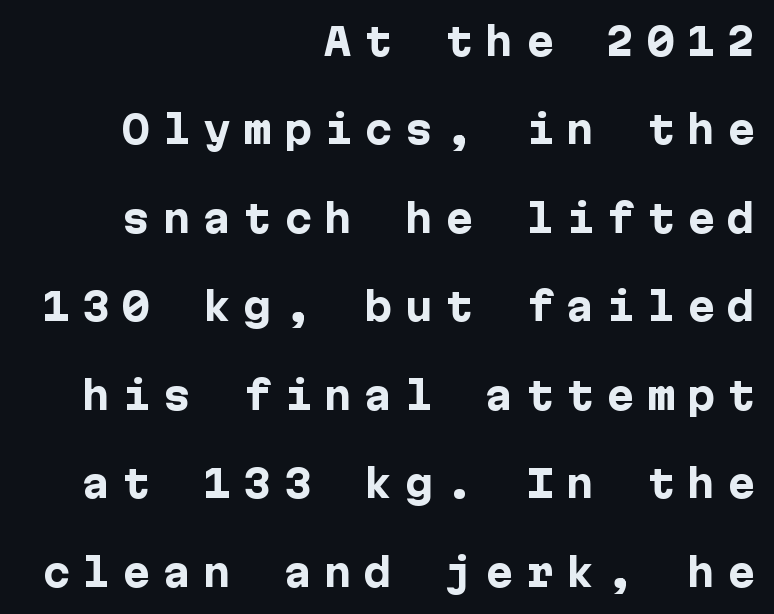
The image shows 37 px heavy sans-serif type, upright; set right-aligned, loose line spacing (2.39x), unusually wide letter spacing (+0.34 em), not underlined; low stroke contrast and a medium x-height.
